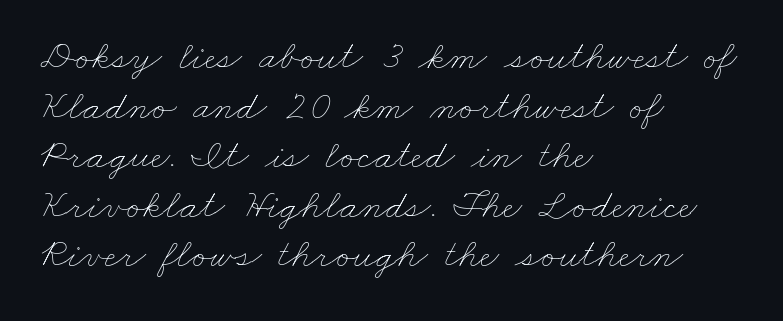
Q: Is the text bold? A: No.
Q: Is the text underlined? A: No.
Q: How is the paragraph aligned? A: Left-aligned.
Q: Is the spacing between letters normal or unusually wide? A: Normal.
Q: Width (condensed, normal, or wide)? A: Wide.
Q: Stroke contrast? A: Low.
Q: x-height? A: Small.
Q: Monospaced? A: No.
